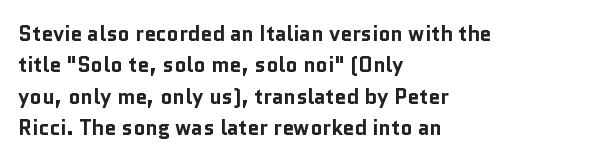
The passage shown is emphatically bold. The specimen reads as upright at a glance. Alignment: flush left. What stands out about the letter spacing? Nothing — it is the standard amount. The block of text has a typical density, with ordinary space between rows. The words here are not underlined.
